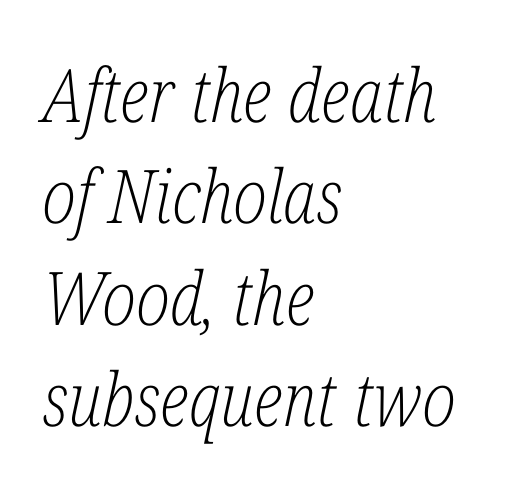
Underlining? Definitely not there. The passage shown is not bold in any degree. Regarding serifs, this sample has them. Horizontally, the lines are justified to the leading edge only. The lines sit at an ordinary, default distance from one another.
